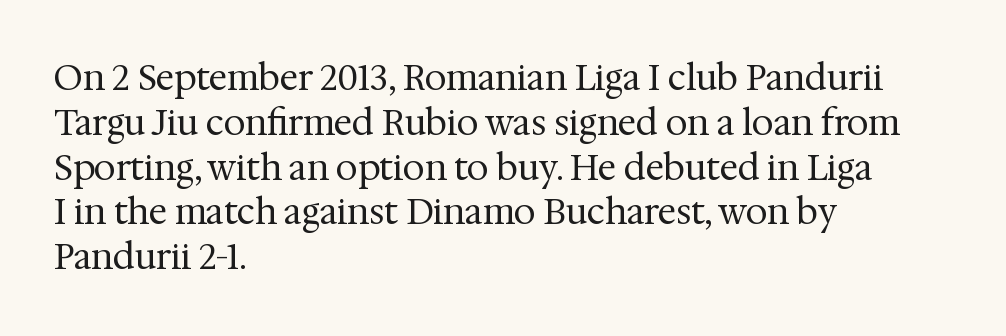
{"serif": "yes", "italic": "no", "bold": "no", "weight": "regular", "width": "normal", "stroke_contrast": "medium", "x_height": "medium", "monospaced": "no", "underline": "no", "align": "left", "line_spacing": "normal", "line_spacing_ratio": 1.28, "letter_spacing": "normal", "letter_spacing_em": 0.0, "glyph_px": 35}
